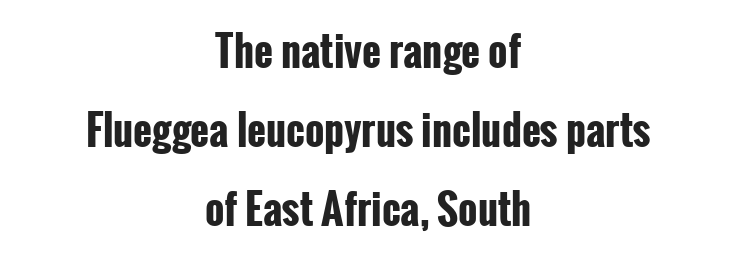
Caption: standard tracking, unaltered. Horizontally, the lines are justified to the midpoint only. To sum up the face: it is a sans, with no serifs. The lettering holds an erect, upright posture throughout.
